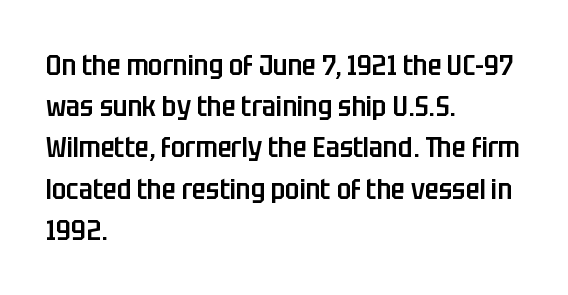
Q: Is the text bold? A: Semi-bold.
Q: Is the text italic (slanted)? A: No, it is upright.
Q: Is the typeface a serif or a sans-serif typeface? A: Sans-serif.
Q: Is the text underlined? A: No.
Q: How is the paragraph aligned? A: Left-aligned.
Q: Is the spacing between letters normal or unusually wide? A: Normal.
Q: Is the spacing between lines tight, normal or loose? A: Normal.
Q: Width (condensed, normal, or wide)? A: Condensed.
Q: Stroke contrast? A: Low.
Q: x-height? A: Large.
Q: Monospaced? A: No.
